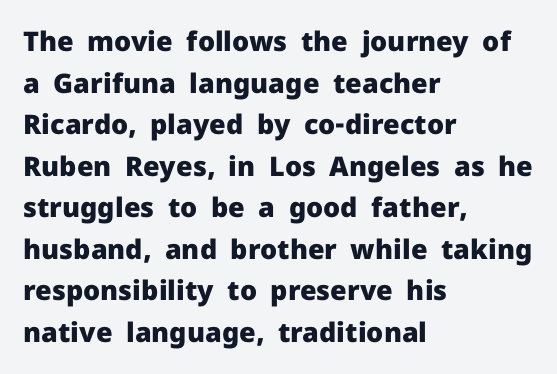
This sample keeps an unexceptional amount of space between lines. Which margin do the lines hug? The left one — the right edge is uneven. The specimen omits any rule beneath the text block's lines. Students, note that the glyphs here touch the page at normal intervals. This is heavy type, rendered in bold.
